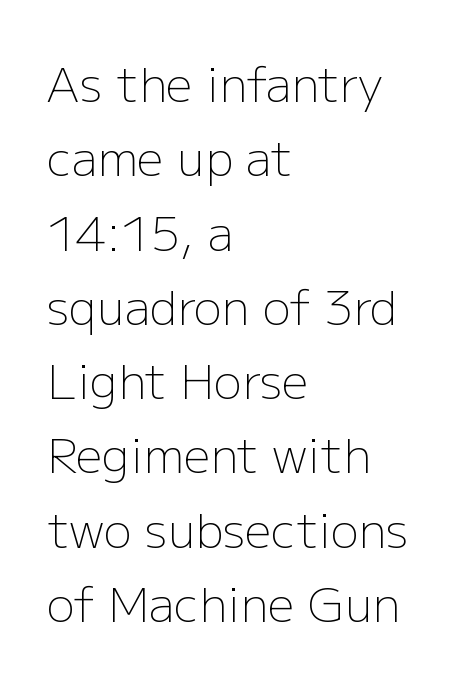
The image shows 47 px light sans-serif type, upright; set left-aligned, normal line spacing (1.58x), normal letter spacing, not underlined; low stroke contrast and a medium x-height.
